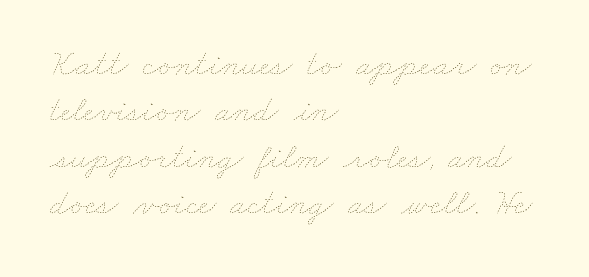
The image shows 36 px thin, wide type; set left-aligned, normal line spacing (1.29x), normal letter spacing, not underlined; low stroke contrast and a small x-height.
